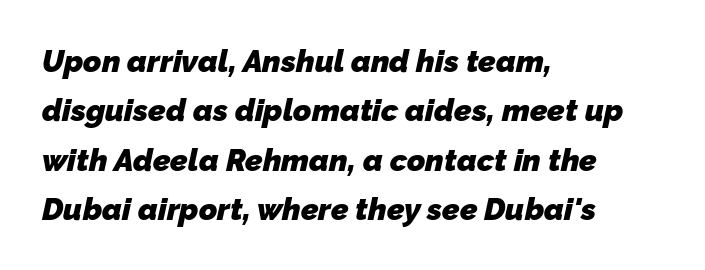
Here the designer chose a conventional face with non-uniform glyph widths. In CSS terms this would be text-align: left. In terms of weight, the rendering is a true, heavy bold. A bare baseline throughout the passage.
